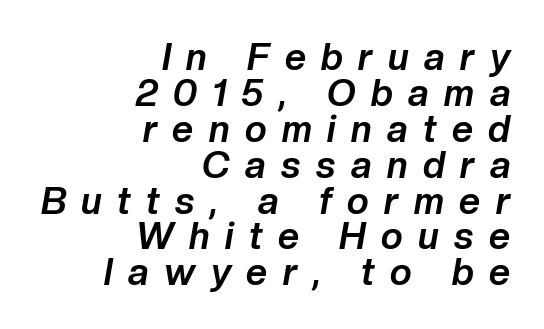
Q: Is the text bold? A: Yes.
Q: Is the text italic (slanted)? A: Yes, it leans right by about 10 degrees.
Q: Is the text underlined? A: No.
Q: How is the paragraph aligned? A: Right-aligned.
Q: Is the spacing between letters normal or unusually wide? A: Unusually wide.
Q: Is the spacing between lines tight, normal or loose? A: Tight.
Q: Width (condensed, normal, or wide)? A: Normal.
Q: Stroke contrast? A: Low.
Q: x-height? A: Medium.
Q: Monospaced? A: No.
